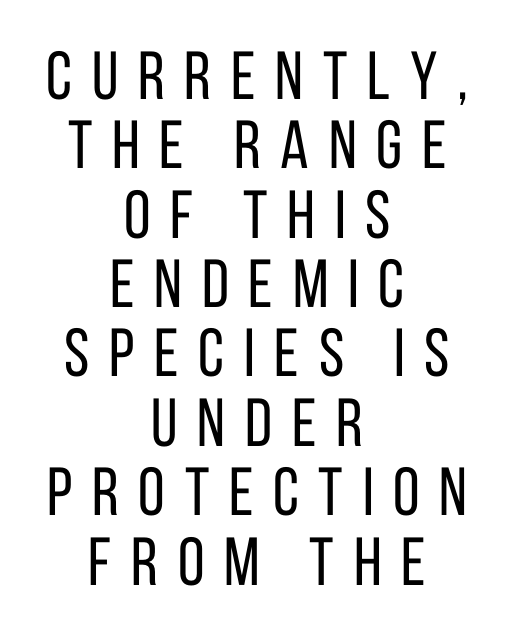
The image shows 68 px regular-weight, condensed sans-serif type, upright; set centered, tight line spacing (1.02x), unusually wide letter spacing (+0.29 em), not underlined; low stroke contrast and a large x-height.
